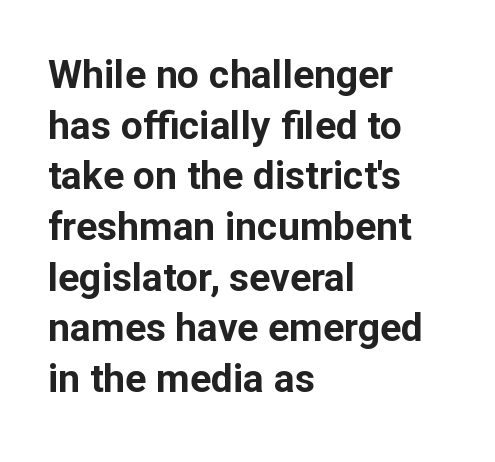
Q: Is the text bold? A: Yes.
Q: Is the text italic (slanted)? A: No, it is upright.
Q: Is the typeface a serif or a sans-serif typeface? A: Sans-serif.
Q: Is the text underlined? A: No.
Q: How is the paragraph aligned? A: Left-aligned.
Q: Is the spacing between letters normal or unusually wide? A: Normal.
Q: Is the spacing between lines tight, normal or loose? A: Normal.
Q: Width (condensed, normal, or wide)? A: Normal.
Q: Stroke contrast? A: Low.
Q: x-height? A: Medium.
Q: Monospaced? A: No.
